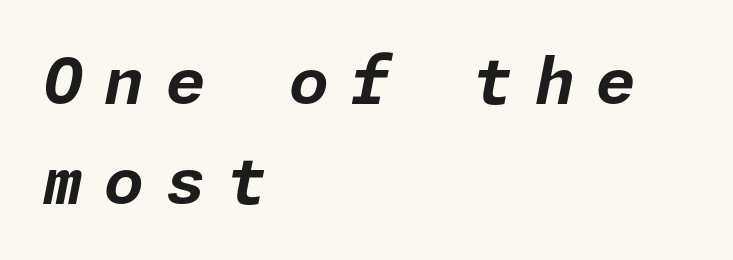
Q: Is the text bold? A: Yes.
Q: Is the text italic (slanted)? A: Yes, it leans right by about 11 degrees.
Q: Is the text underlined? A: No.
Q: How is the paragraph aligned? A: Left-aligned.
Q: Is the spacing between letters normal or unusually wide? A: Unusually wide.
Q: Is the spacing between lines tight, normal or loose? A: Normal.
Q: Width (condensed, normal, or wide)? A: Normal.
Q: Stroke contrast? A: Low.
Q: x-height? A: Medium.
